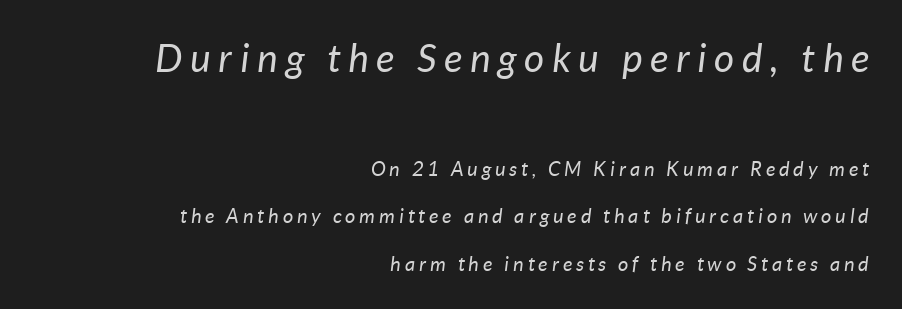
Q: Is the text bold? A: No.
Q: Is the text italic (slanted)? A: Yes, it leans right by about 7 degrees.
Q: Is the text underlined? A: No.
Q: How is the paragraph aligned? A: Right-aligned.
Q: Is the spacing between letters normal or unusually wide? A: Unusually wide.
Q: Is the spacing between lines tight, normal or loose? A: Loose.
Q: Which block of text is set in a larger size, the first (top) or the second (bottom)? A: The first (top) one.
Q: Width (condensed, normal, or wide)? A: Normal.
Q: Stroke contrast? A: Low.
Q: x-height? A: Medium.
Q: Monospaced? A: No.
